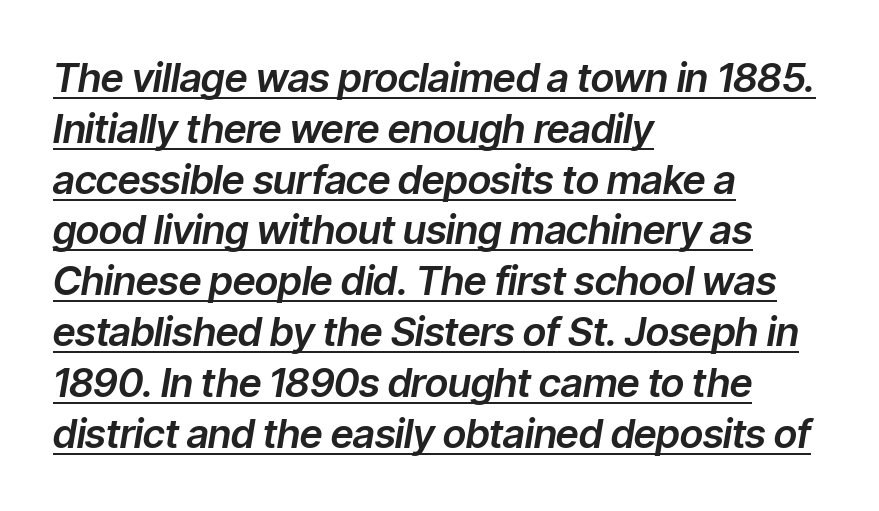
The image shows 40 px text type, italic (leaning right); set left-aligned, normal line spacing (1.27x), normal letter spacing, underlined; low stroke contrast and a medium x-height.
